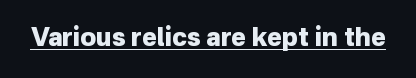
The image shows 25 px bold type, upright; set normal letter spacing, underlined.
